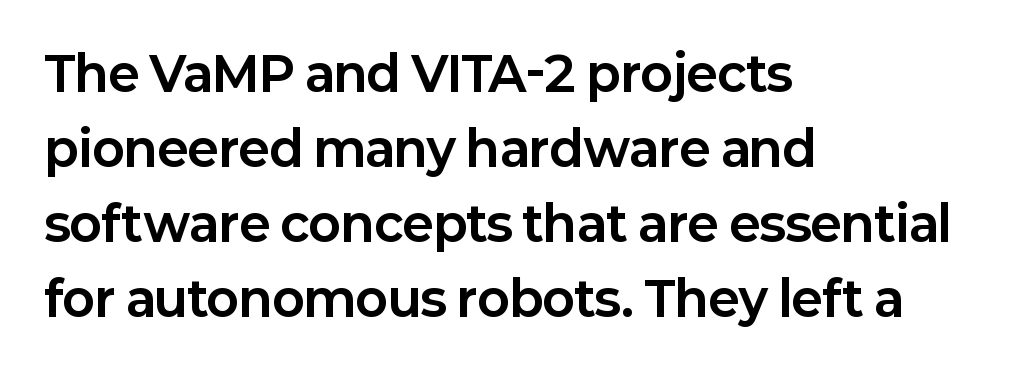
The image shows 48 px bold sans-serif type, upright; set left-aligned, normal line spacing (1.56x), normal letter spacing, not underlined; low stroke contrast and a medium x-height.
